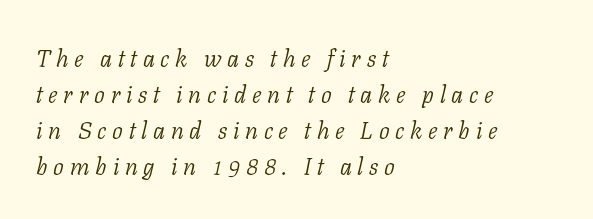
The image shows 24 px text type, italic (leaning right); set left-aligned, normal line spacing (1.5x), unusually wide letter spacing (+0.24 em), not underlined.
